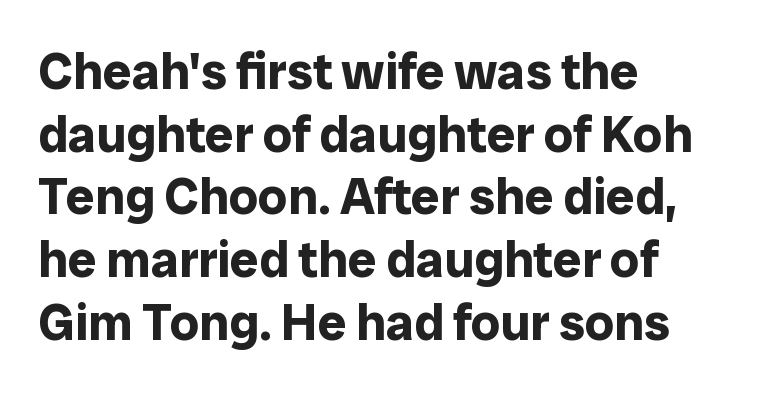
The image shows 51 px bold sans-serif type, upright; set left-aligned, line spacing 1.23x, normal letter spacing, not underlined; low stroke contrast and a medium x-height.
